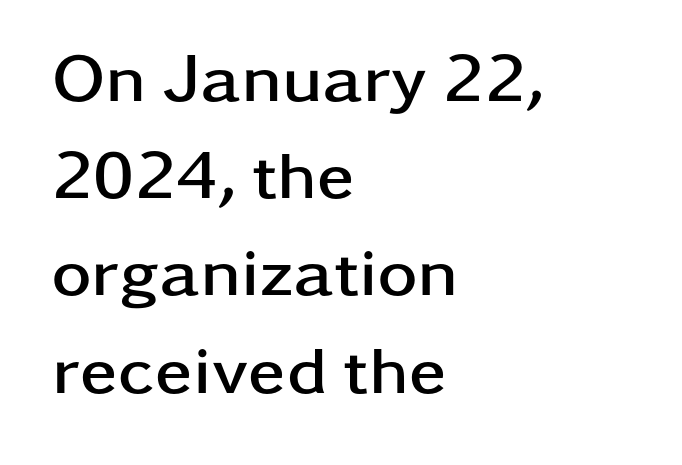
Q: Is the text bold? A: Yes.
Q: Is the text italic (slanted)? A: No, it is upright.
Q: Is the typeface a serif or a sans-serif typeface? A: Sans-serif.
Q: Is the text underlined? A: No.
Q: How is the paragraph aligned? A: Left-aligned.
Q: Is the spacing between letters normal or unusually wide? A: Normal.
Q: Is the spacing between lines tight, normal or loose? A: Normal.
Q: Width (condensed, normal, or wide)? A: Wide.
Q: Stroke contrast? A: Low.
Q: x-height? A: Medium.
Q: Monospaced? A: No.
